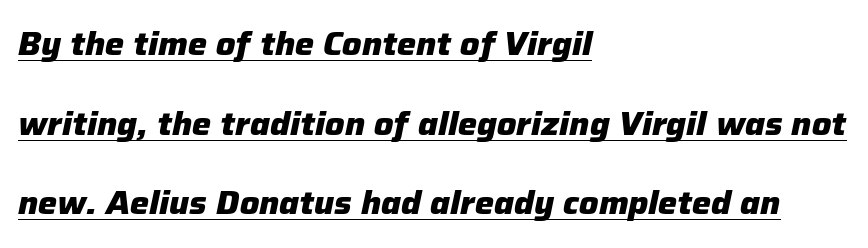
Q: Is the text bold? A: Yes.
Q: Is the text italic (slanted)? A: Yes, it leans right by about 12 degrees.
Q: Is the text underlined? A: Yes.
Q: How is the paragraph aligned? A: Left-aligned.
Q: Is the spacing between letters normal or unusually wide? A: Normal.
Q: Is the spacing between lines tight, normal or loose? A: Loose.
Q: Width (condensed, normal, or wide)? A: Normal.
Q: Stroke contrast? A: Low.
Q: x-height? A: Medium.
Q: Monospaced? A: No.
